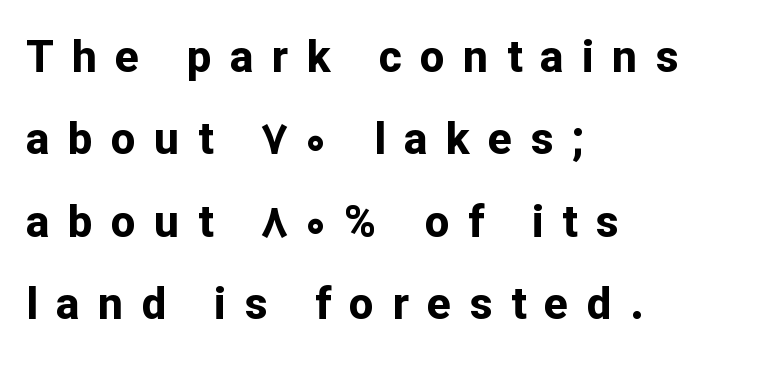
Q: Is the text bold? A: Yes.
Q: Is the text italic (slanted)? A: No, it is upright.
Q: Is the typeface a serif or a sans-serif typeface? A: Sans-serif.
Q: Is the text underlined? A: No.
Q: How is the paragraph aligned? A: Left-aligned.
Q: Is the spacing between letters normal or unusually wide? A: Unusually wide.
Q: Width (condensed, normal, or wide)? A: Normal.
Q: Stroke contrast? A: Low.
Q: x-height? A: Medium.
Q: Monospaced? A: No.
